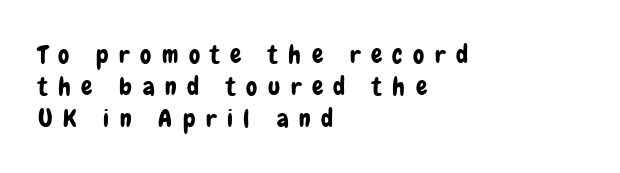
The designer left line spacing at the default. Unmarked baselines from the first word to the last. Students, note that the glyphs here are deliberately spaced far apart. No italicization has been applied; the sample stays upright. Horizontally, the lines are justified to the leading edge only.
